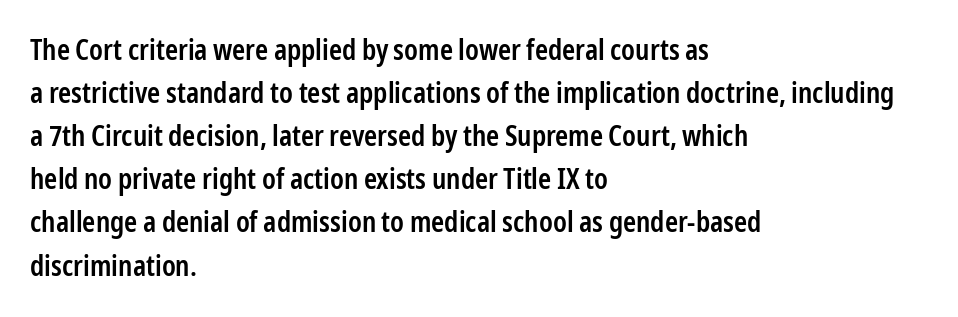
A typesetter would call this proportional, since set widths differ per character. Check the space under the baseline: it is left empty. These lines are set flush left with a ragged right edge. Leading matches the norm, producing a regular column. Does the type have serifs? No, each stem ends abruptly.
